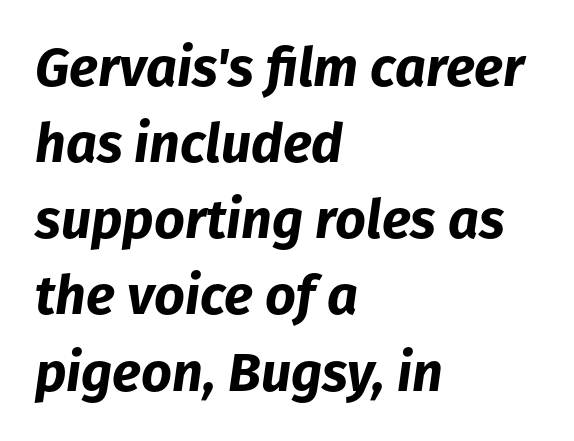
Italic: yes, the glyphs are oblique. Is the block centered? No — it sits flush against the left margin. Rule under the text: the space is simply empty. The passage shown stacks its lines at a standard gap.
